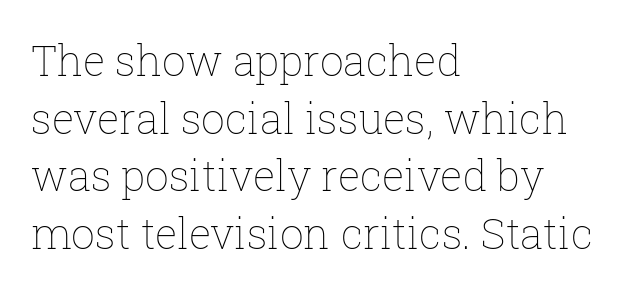
The image shows 42 px thin type, upright; set left-aligned, normal line spacing (1.37x), normal letter spacing, not underlined; low stroke contrast and a medium x-height.
